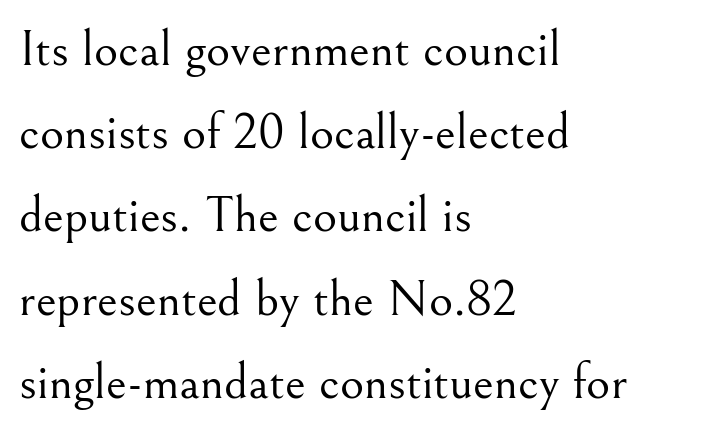
{"serif": "yes", "italic": "no", "bold": "no", "weight": "light", "width": "normal", "stroke_contrast": "medium", "x_height": "small", "monospaced": "no", "underline": "no", "align": "left", "line_spacing": "normal", "line_spacing_ratio": 1.6, "letter_spacing": "normal", "letter_spacing_em": 0.0, "glyph_px": 52}
